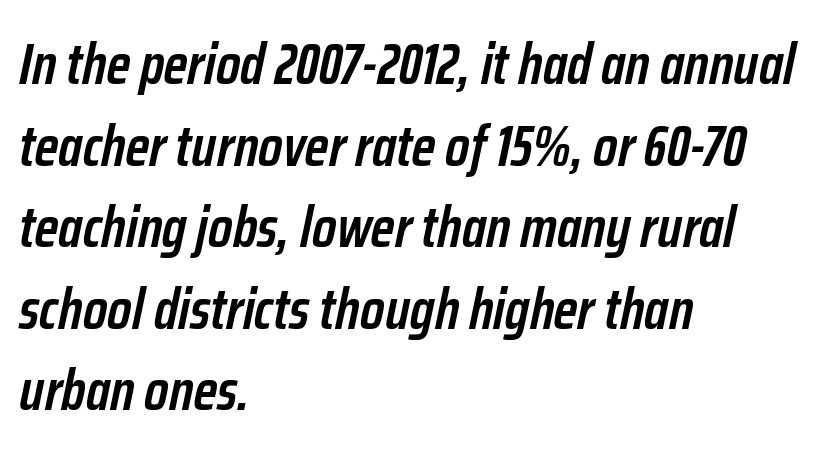
The image shows 57 px semibold, condensed type, italic (leaning right); set left-aligned, normal line spacing (1.43x), normal letter spacing, not underlined; low stroke contrast and a medium x-height.
